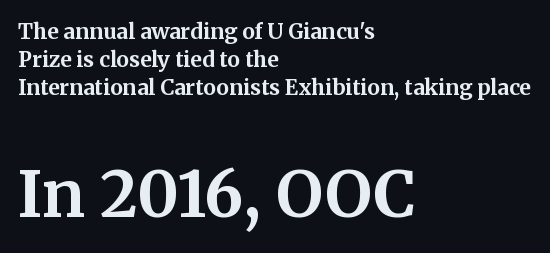
The image shows 64 px bold serif type, upright; set left-aligned, normal line spacing (1.34x), normal letter spacing, not underlined; the second (bottom) block is 3.05x larger; medium stroke contrast and a medium x-height.
